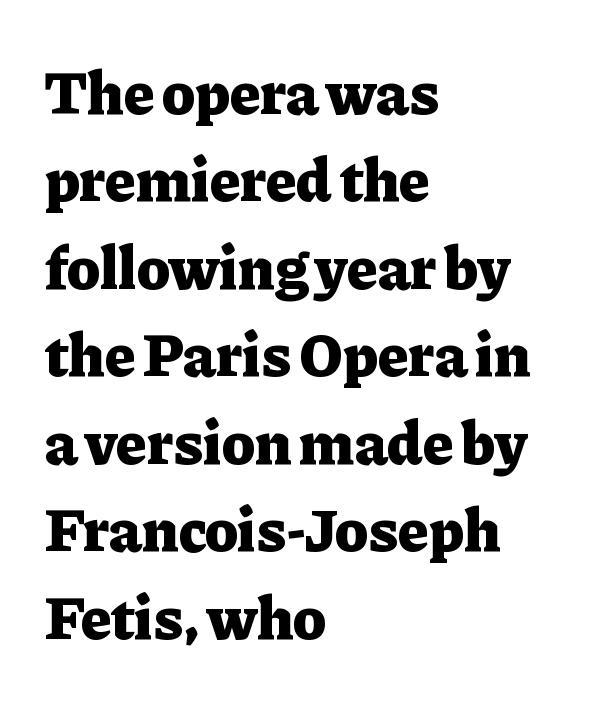
{"serif": "yes", "italic": "no", "bold": "yes", "weight": "heavy", "width": "normal", "stroke_contrast": "low", "x_height": "medium", "monospaced": "no", "underline": "no", "align": "left", "line_spacing": "normal", "line_spacing_ratio": 1.41, "letter_spacing": "normal", "letter_spacing_em": 0.0, "glyph_px": 62}
